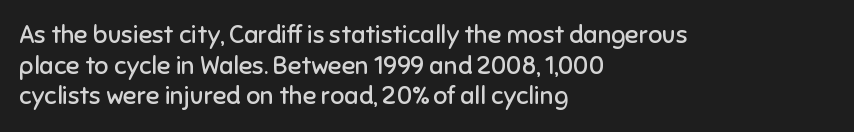
{"italic": "no", "bold": "no", "underline": "no", "align": "left", "line_spacing_ratio": 1.23, "letter_spacing": "normal", "letter_spacing_em": 0.0, "glyph_px": 25}
